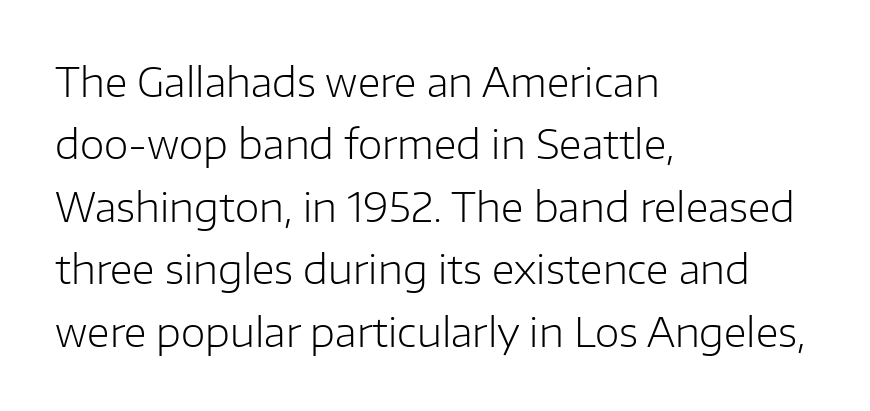
Q: Is the text bold? A: No.
Q: Is the text italic (slanted)? A: No, it is upright.
Q: Is the typeface a serif or a sans-serif typeface? A: Sans-serif.
Q: Is the text underlined? A: No.
Q: How is the paragraph aligned? A: Left-aligned.
Q: Is the spacing between letters normal or unusually wide? A: Normal.
Q: Is the spacing between lines tight, normal or loose? A: Normal.
Q: Width (condensed, normal, or wide)? A: Normal.
Q: Stroke contrast? A: Low.
Q: x-height? A: Medium.
Q: Monospaced? A: No.
